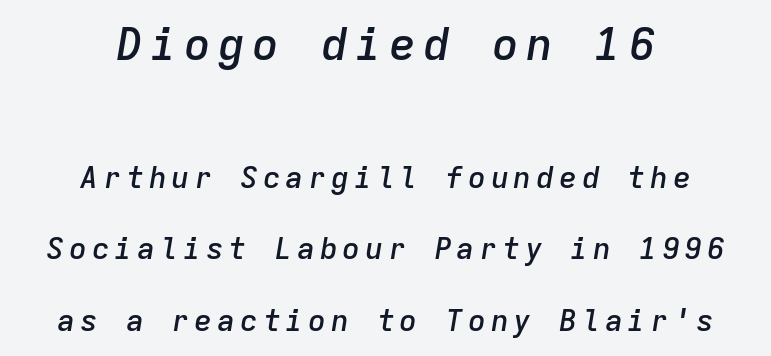
{"italic": "yes", "lean": "right", "slant_degrees": 9, "bold": "semi", "weight": "semibold", "width": "normal", "stroke_contrast": "low", "x_height": "medium", "monospaced": "yes", "underline": "no", "align": "center", "line_spacing": "loose", "line_spacing_ratio": 2.38, "larger_block": "first", "size_ratio": 1.5, "glyph_px": 45}
